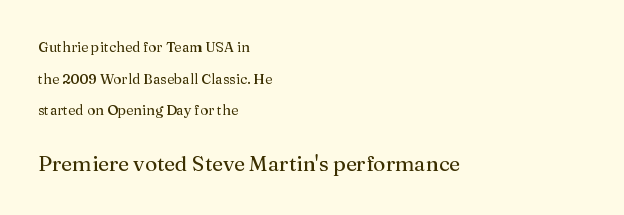
{"italic": "no", "bold": "no", "underline": "no", "align": "left", "line_spacing": "loose", "line_spacing_ratio": 2.26, "letter_spacing": "normal", "letter_spacing_em": 0.0, "larger_block": "second", "size_ratio": 1.5, "glyph_px": 21}
